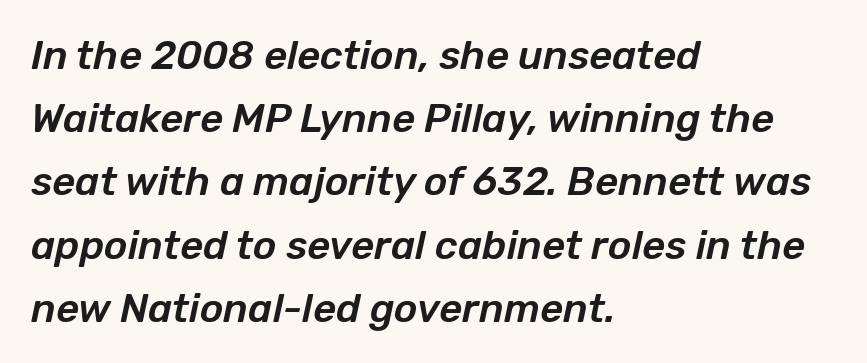
Q: Is the text italic (slanted)? A: Yes, it leans right by about 12 degrees.
Q: Is the text underlined? A: No.
Q: How is the paragraph aligned? A: Left-aligned.
Q: Is the spacing between letters normal or unusually wide? A: Normal.
Q: Is the spacing between lines tight, normal or loose? A: Normal.
Q: Width (condensed, normal, or wide)? A: Normal.
Q: Stroke contrast? A: Low.
Q: x-height? A: Medium.
Q: Monospaced? A: No.
